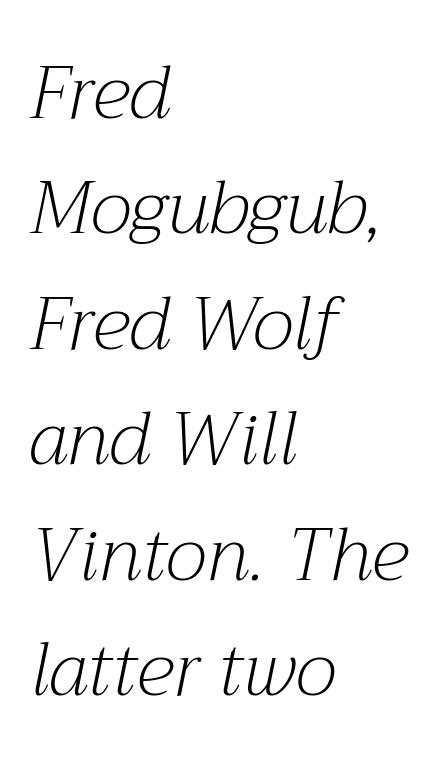
{"serif": "yes", "italic": "yes", "lean": "right", "slant_degrees": 12, "bold": "no", "weight": "light", "width": "normal", "stroke_contrast": "medium", "x_height": "medium", "monospaced": "no", "underline": "no", "align": "left", "line_spacing": "normal", "line_spacing_ratio": 1.56, "letter_spacing": "normal", "letter_spacing_em": 0.0, "glyph_px": 74}
